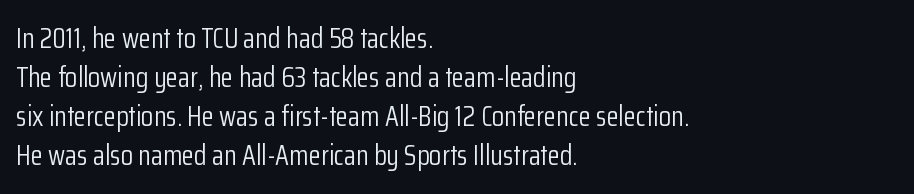
Q: Is the text bold? A: No.
Q: Is the text italic (slanted)? A: No, it is upright.
Q: Is the typeface a serif or a sans-serif typeface? A: Sans-serif.
Q: Is the text underlined? A: No.
Q: How is the paragraph aligned? A: Left-aligned.
Q: Is the spacing between letters normal or unusually wide? A: Normal.
Q: Is the spacing between lines tight, normal or loose? A: Normal.
Q: Width (condensed, normal, or wide)? A: Condensed.
Q: Stroke contrast? A: Low.
Q: x-height? A: Medium.
Q: Monospaced? A: No.
